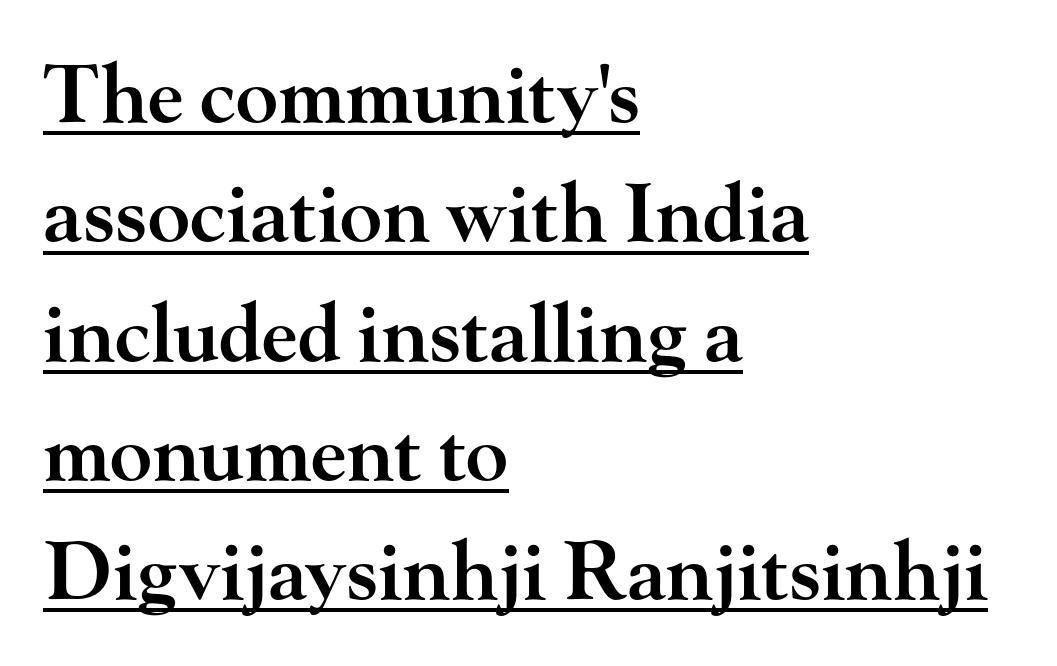
{"serif": "yes", "italic": "no", "bold": "semi", "weight": "semibold", "width": "wide", "stroke_contrast": "high", "x_height": "small", "monospaced": "no", "underline": "yes", "align": "left", "line_spacing": "normal", "line_spacing_ratio": 1.51, "letter_spacing": "normal", "letter_spacing_em": 0.0, "glyph_px": 79}
